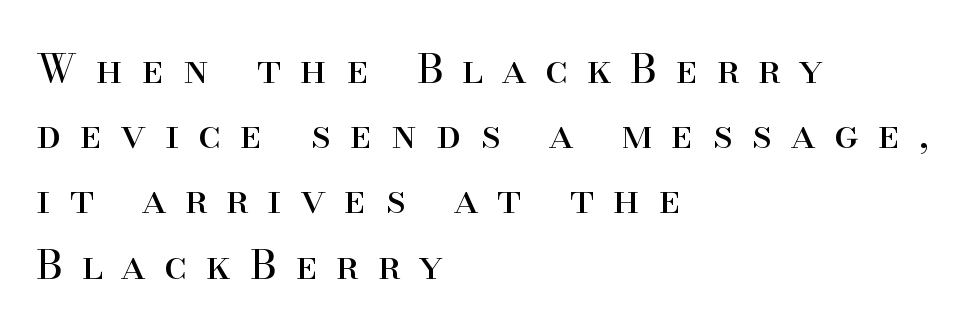
The typeface chosen for these lines features serifs. A clean baseline with only descenders dipping below it. The gaps between neighbouring characters are conspicuously large. Reading down the block, your eye returns to a fixed left position each line. Notice how the stems are strictly vertical — no italics here. On a weight scale, this lands at 450 or below.
